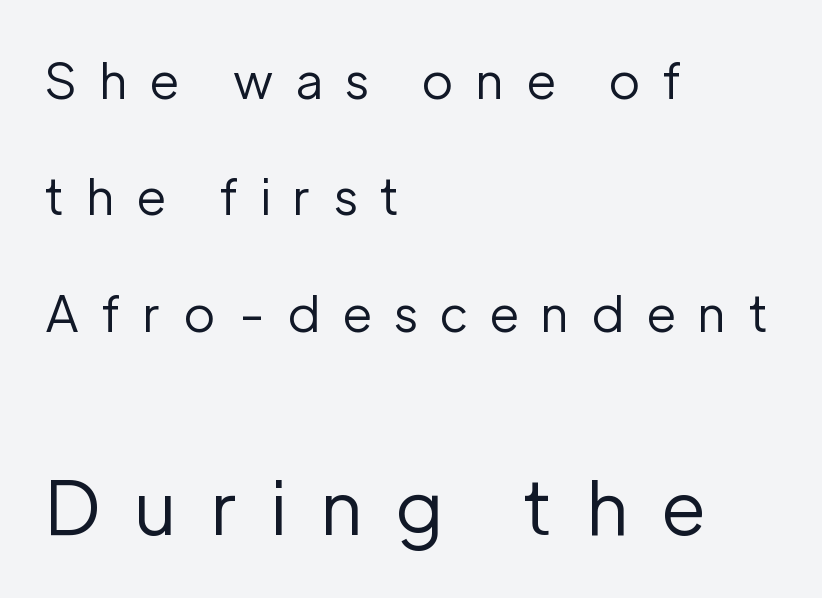
The letters look calm and open, with moderate or lighter stems. Baseline-to-baseline distance is far greater than the letter height. If you squint, the bottom block still reads clearly — it's the larger of the two. In terms of letterform style, serifs are entirely absent. The compositor pushed each line to the left boundary. The line texture is sparse and dotted thanks to wide tracking.
